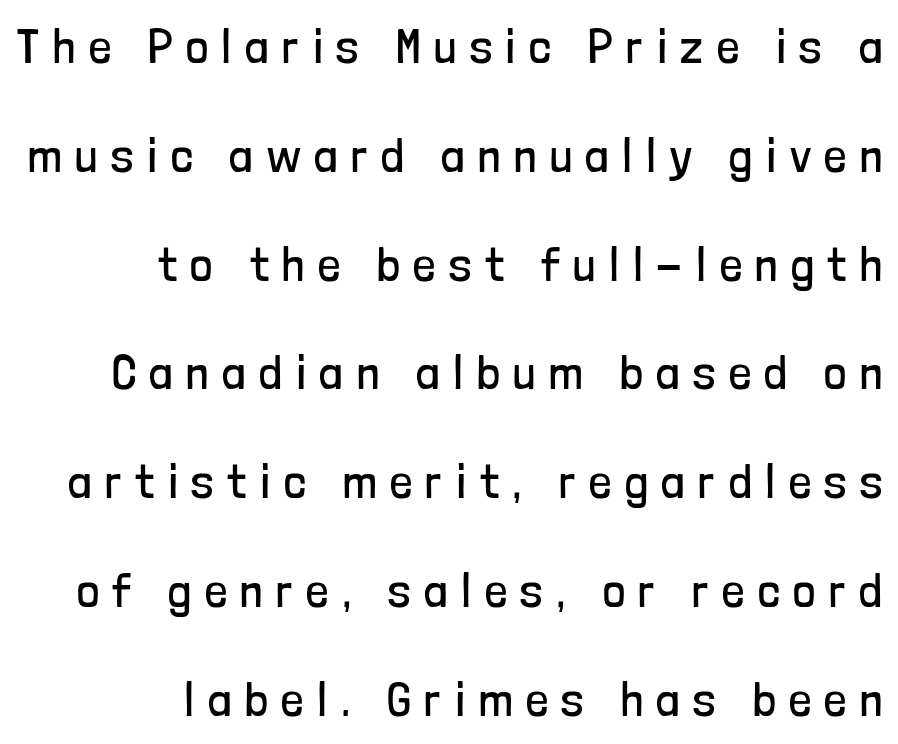
Q: Is the text bold? A: No.
Q: Is the text italic (slanted)? A: No, it is upright.
Q: Is the typeface a serif or a sans-serif typeface? A: Sans-serif.
Q: Is the text underlined? A: No.
Q: How is the paragraph aligned? A: Right-aligned.
Q: Is the spacing between letters normal or unusually wide? A: Unusually wide.
Q: Is the spacing between lines tight, normal or loose? A: Loose.
Q: Width (condensed, normal, or wide)? A: Condensed.
Q: Stroke contrast? A: Low.
Q: x-height? A: Medium.
Q: Monospaced? A: No.
